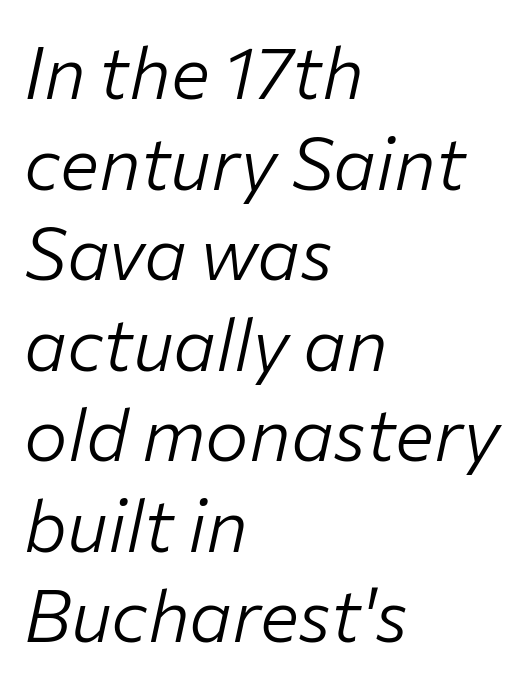
{"italic": "yes", "lean": "right", "slant_degrees": 12, "bold": "no", "weight": "light", "width": "normal", "stroke_contrast": "low", "x_height": "medium", "monospaced": "no", "underline": "no", "align": "left", "line_spacing_ratio": 1.24, "letter_spacing": "normal", "letter_spacing_em": 0.0, "glyph_px": 73}
